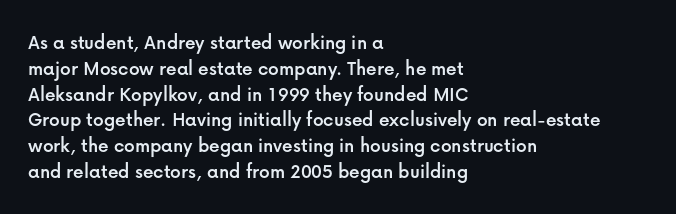
The image shows 21 px text type, upright; set left-aligned, line spacing 1.23x, normal letter spacing, not underlined.
